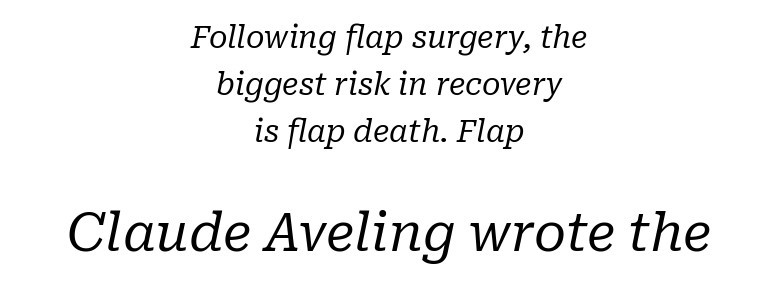
The image shows 52 px regular-weight serif type, italic (leaning right); set centered, normal line spacing (1.56x), normal letter spacing, not underlined; the second (bottom) block is 1.73x larger; low stroke contrast and a medium x-height.
